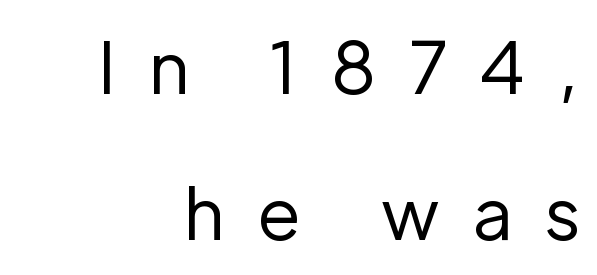
{"serif": "no", "italic": "no", "bold": "no", "weight": "regular", "width": "normal", "stroke_contrast": "low", "x_height": "medium", "monospaced": "no", "underline": "no", "line_spacing": "loose", "line_spacing_ratio": 2.06, "letter_spacing": "wide", "letter_spacing_em": 0.45, "glyph_px": 71}
